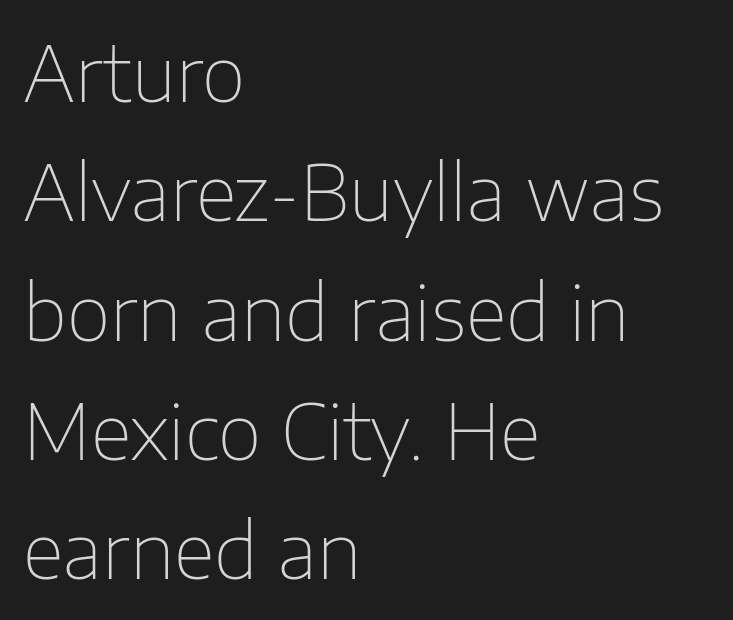
Q: Is the text bold? A: No.
Q: Is the text italic (slanted)? A: No, it is upright.
Q: Is the typeface a serif or a sans-serif typeface? A: Sans-serif.
Q: Is the text underlined? A: No.
Q: How is the paragraph aligned? A: Left-aligned.
Q: Is the spacing between letters normal or unusually wide? A: Normal.
Q: Is the spacing between lines tight, normal or loose? A: Normal.
Q: Width (condensed, normal, or wide)? A: Normal.
Q: Stroke contrast? A: Low.
Q: x-height? A: Medium.
Q: Monospaced? A: No.
